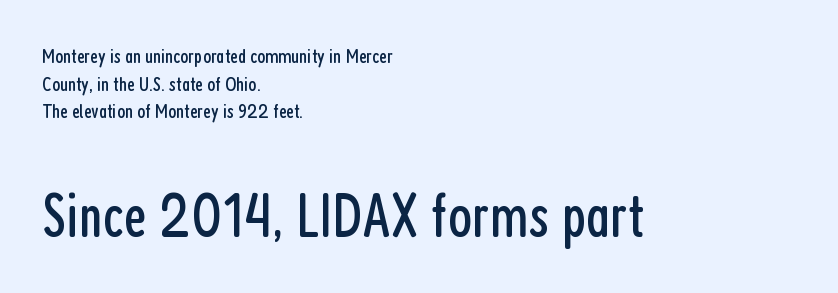
Nobody touched the tracking dial on this one. Quick note: not italic, upright. Interline gaps are of average width in this sample. Do the characters align in a grid? No, the font is proportional.
